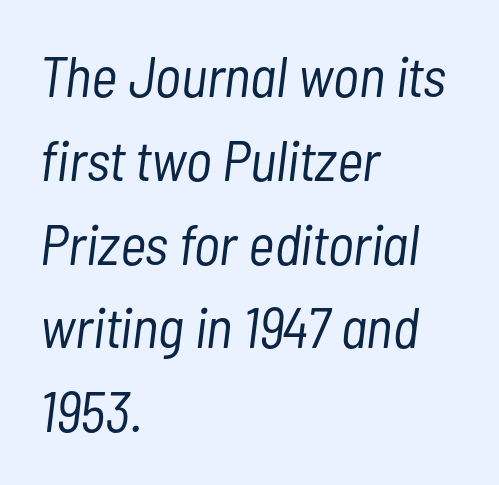
The image shows 57 px light, condensed type, italic (leaning right); set left-aligned, normal line spacing (1.47x), normal letter spacing, not underlined; low stroke contrast and a medium x-height.
